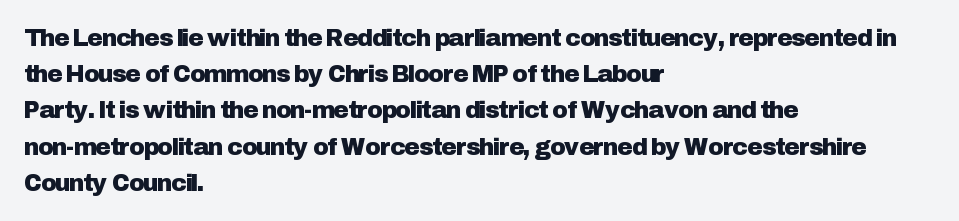
Q: Is the text italic (slanted)? A: No, it is upright.
Q: Is the text underlined? A: No.
Q: How is the paragraph aligned? A: Left-aligned.
Q: Is the spacing between letters normal or unusually wide? A: Normal.
Q: Is the spacing between lines tight, normal or loose? A: Normal.
